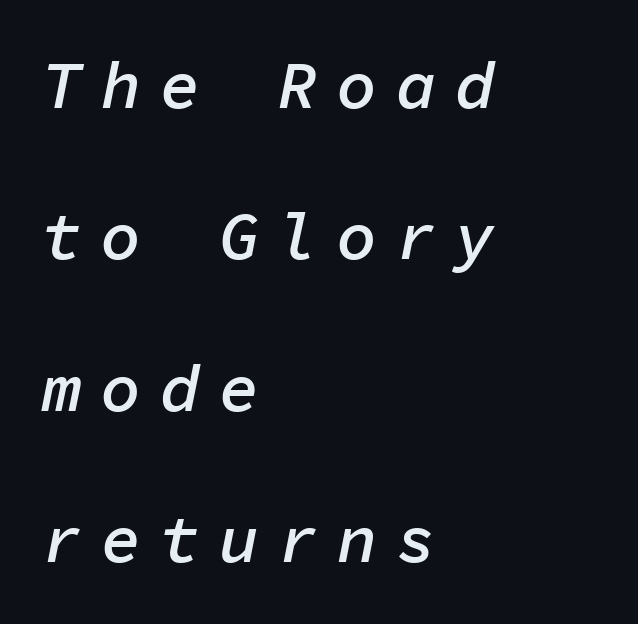
The image shows 67 px semibold type, italic (leaning right), monospaced; set left-aligned, loose line spacing (2.26x), unusually wide letter spacing (+0.28 em), not underlined; low stroke contrast and a medium x-height.
